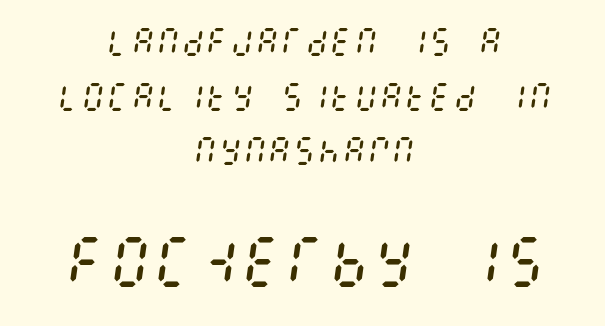
The image shows 55 px regular-weight, condensed type, italic (leaning right); set centered, line spacing 1.76x, normal letter spacing, not underlined; the second (bottom) block is 1.77x larger; medium stroke contrast and a large x-height.
